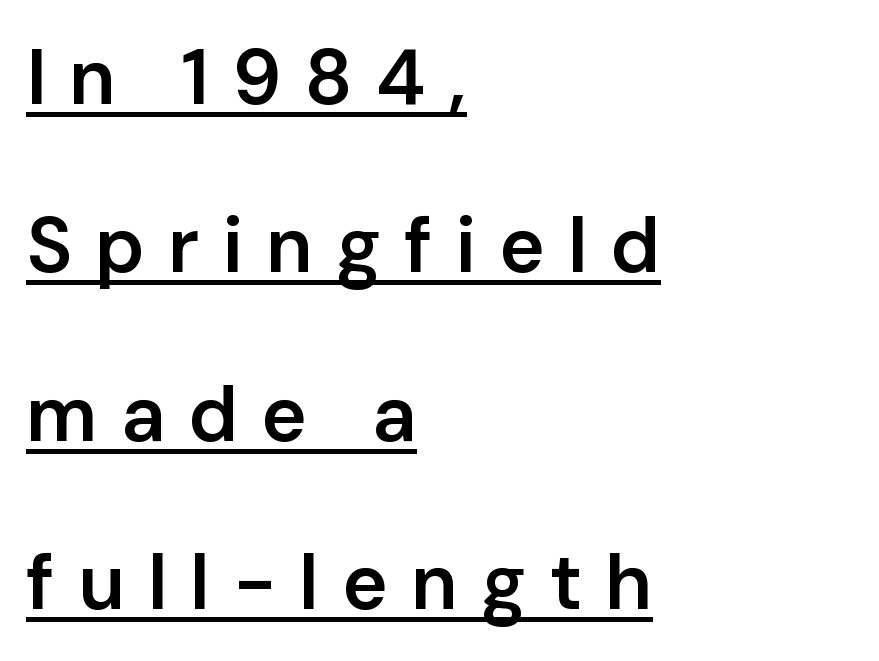
The face used here is proportionally spaced, like ordinary book or web type. What stands out about the letter spacing? Its width — letters are far apart. Italic? Not at all — the glyphs are vertical. On the weight axis this lands at semibold, roughly 600. These lines stack with their left ends in a neat column. The glyphs are accompanied by a horizontal stroke just below them.
